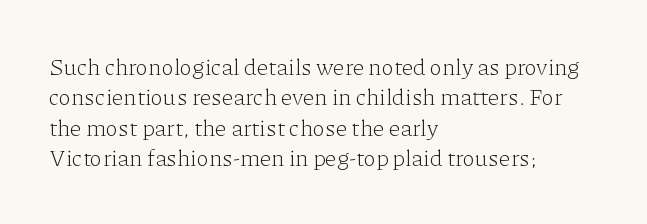
The space directly below the letters is spotless. Caption: standard tracking, unaltered. Vertically, the passage feels balanced, rows spaced as you'd expect. Does the lettering tilt? It doesn't — this is upright.
